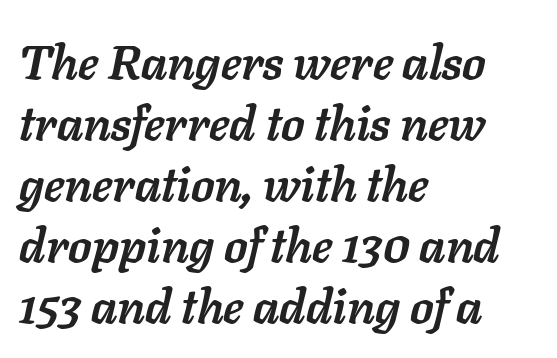
The image shows 48 px semibold type, italic (leaning right); set left-aligned, normal line spacing (1.27x), normal letter spacing, not underlined; low stroke contrast and a medium x-height.
